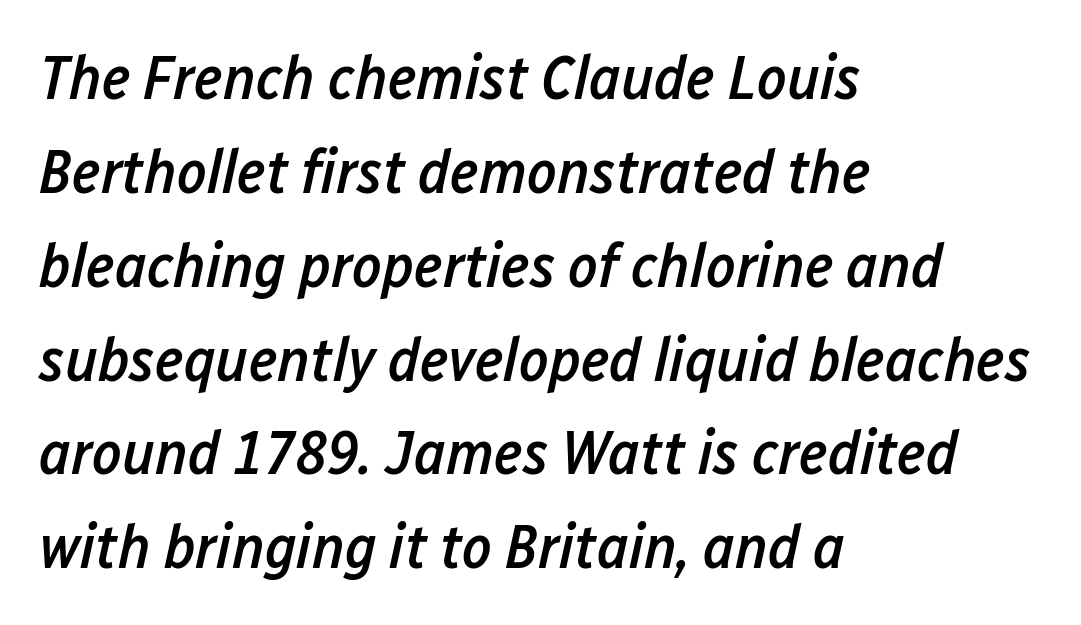
Q: Is the text bold? A: Semi-bold.
Q: Is the text italic (slanted)? A: Yes, it leans right by about 12 degrees.
Q: Is the text underlined? A: No.
Q: How is the paragraph aligned? A: Left-aligned.
Q: Is the spacing between letters normal or unusually wide? A: Normal.
Q: Is the spacing between lines tight, normal or loose? A: Normal.
Q: Width (condensed, normal, or wide)? A: Condensed.
Q: Stroke contrast? A: Low.
Q: x-height? A: Medium.
Q: Monospaced? A: No.
